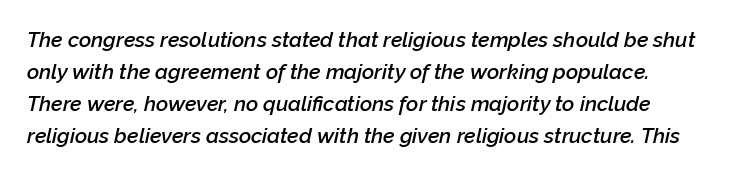
Q: Is the text bold? A: Semi-bold.
Q: Is the text italic (slanted)? A: Yes, it leans right by about 12 degrees.
Q: Is the text underlined? A: No.
Q: How is the paragraph aligned? A: Left-aligned.
Q: Is the spacing between letters normal or unusually wide? A: Normal.
Q: Is the spacing between lines tight, normal or loose? A: Normal.
